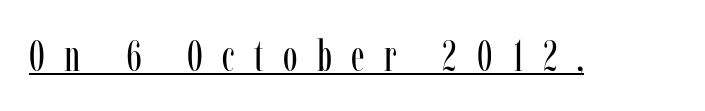
{"serif": "yes", "italic": "no", "bold": "no", "weight": "regular", "width": "condensed", "stroke_contrast": "low", "x_height": "medium", "monospaced": "no", "underline": "yes", "letter_spacing": "wide", "letter_spacing_em": 0.44, "glyph_px": 44}
